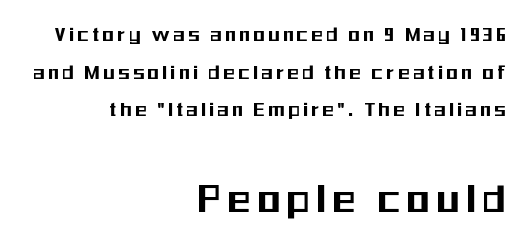
Posture: straight, roman, zero tilt. All the whitespace from short lines collects on the left. A typesetter would call this leading conventional body-copy spacing. The letters carry no serifs — their stems end cleanly without finishing strokes.
